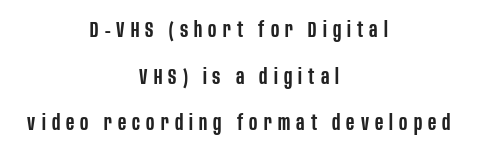
{"italic": "no", "bold": "semi", "underline": "no", "align": "center", "line_spacing": "loose", "line_spacing_ratio": 2.22, "letter_spacing": "wide", "letter_spacing_em": 0.29, "glyph_px": 21}
